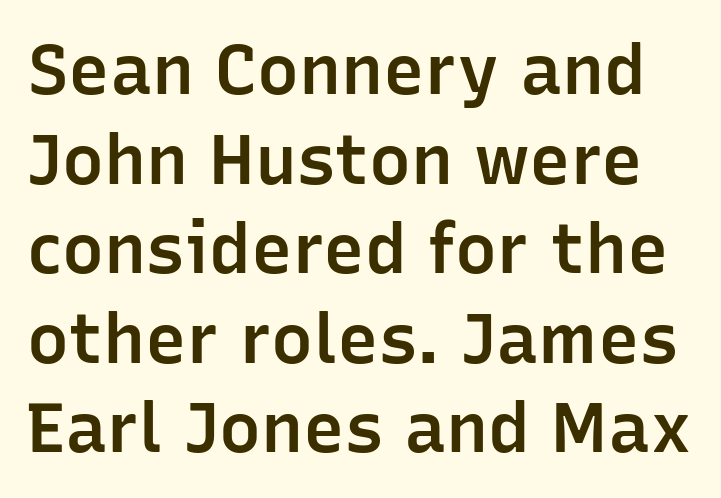
{"serif": "no", "italic": "no", "bold": "semi", "weight": "semibold", "width": "normal", "stroke_contrast": "low", "x_height": "medium", "monospaced": "no", "underline": "no", "line_spacing": "normal", "line_spacing_ratio": 1.28, "letter_spacing": "normal", "letter_spacing_em": 0.0, "glyph_px": 70}
